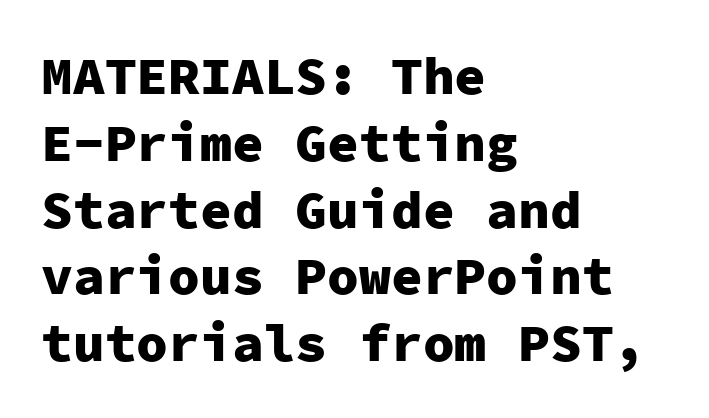
{"serif": "no", "italic": "no", "bold": "yes", "weight": "heavy", "width": "normal", "stroke_contrast": "low", "x_height": "medium", "monospaced": "yes", "underline": "no", "align": "left", "line_spacing": "normal", "line_spacing_ratio": 1.26, "letter_spacing": "normal", "letter_spacing_em": 0.0, "glyph_px": 53}
